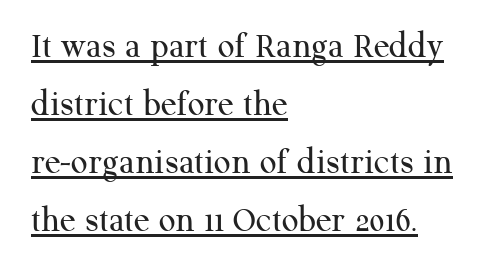
Q: Is the text bold? A: No.
Q: Is the text italic (slanted)? A: No, it is upright.
Q: Is the typeface a serif or a sans-serif typeface? A: Serif.
Q: Is the text underlined? A: Yes.
Q: How is the paragraph aligned? A: Left-aligned.
Q: Is the spacing between letters normal or unusually wide? A: Normal.
Q: Is the spacing between lines tight, normal or loose? A: Normal.
Q: Width (condensed, normal, or wide)? A: Normal.
Q: Stroke contrast? A: Medium.
Q: x-height? A: Medium.
Q: Monospaced? A: No.
